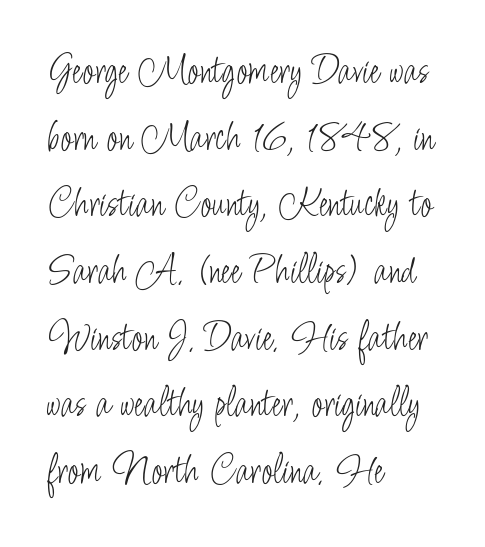
The image shows 43 px light, condensed sans-serif type; set left-aligned, normal line spacing (1.55x), normal letter spacing, not underlined; low stroke contrast and a small x-height.
